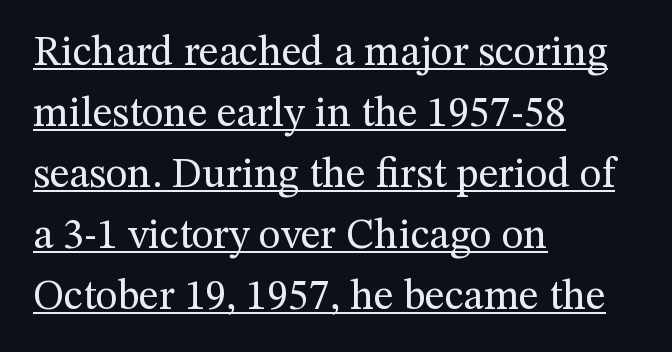
Q: Is the text bold? A: No.
Q: Is the text italic (slanted)? A: No, it is upright.
Q: Is the typeface a serif or a sans-serif typeface? A: Serif.
Q: Is the text underlined? A: Yes.
Q: How is the paragraph aligned? A: Left-aligned.
Q: Is the spacing between letters normal or unusually wide? A: Normal.
Q: Is the spacing between lines tight, normal or loose? A: Normal.
Q: Width (condensed, normal, or wide)? A: Normal.
Q: Stroke contrast? A: Medium.
Q: x-height? A: Medium.
Q: Monospaced? A: No.
